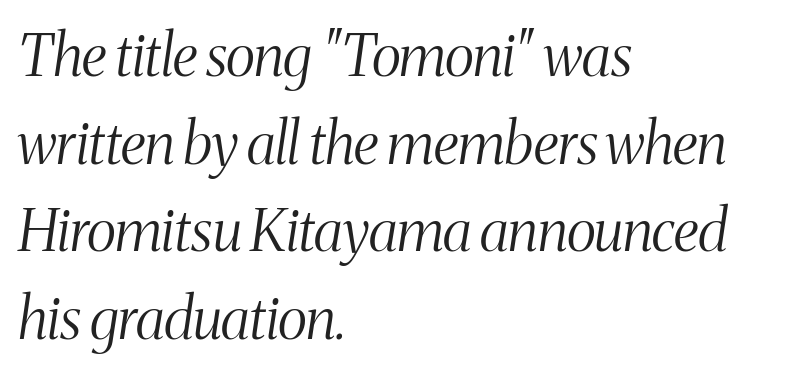
Compared with typical paragraphs, the rows here are spaced about the same. The passage is arranged the way most books set body copy — flush left. Anything drawn beneath the words? Only blank space. Letters have the restrained weight of plain body copy at most. You can tell it's italic because the verticals aren't actually vertical. How are the letters spaced? Ordinarily, with no added tracking.
